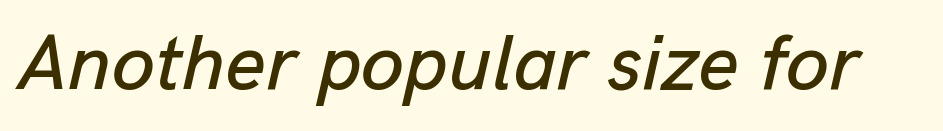
The image shows 78 px text type, italic (leaning right); set normal letter spacing, not underlined; low stroke contrast and a medium x-height.
